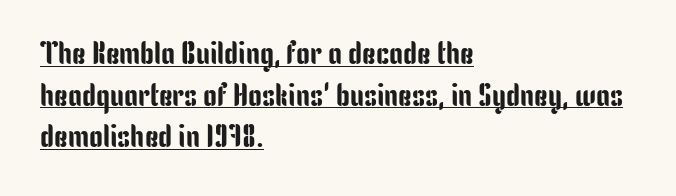
Q: Is the text italic (slanted)? A: No, it is upright.
Q: Is the typeface a serif or a sans-serif typeface? A: Sans-serif.
Q: Is the text underlined? A: Yes.
Q: How is the paragraph aligned? A: Left-aligned.
Q: Is the spacing between letters normal or unusually wide? A: Normal.
Q: Is the spacing between lines tight, normal or loose? A: Normal.
Q: Width (condensed, normal, or wide)? A: Condensed.
Q: Stroke contrast? A: Low.
Q: x-height? A: Medium.
Q: Monospaced? A: No.
